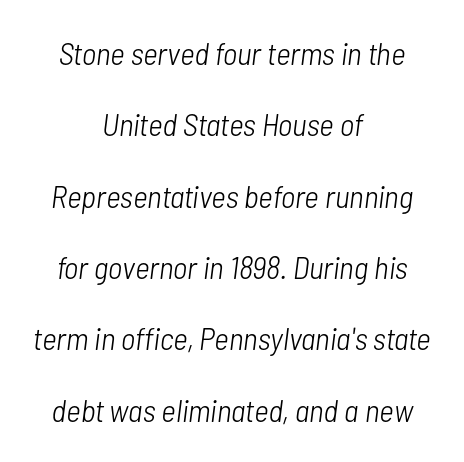
{"italic": "yes", "lean": "right", "slant_degrees": 7, "bold": "no", "weight": "light", "width": "condensed", "stroke_contrast": "low", "x_height": "medium", "monospaced": "no", "underline": "no", "align": "center", "line_spacing": "loose", "line_spacing_ratio": 2.23, "letter_spacing": "normal", "letter_spacing_em": 0.0, "glyph_px": 32}
